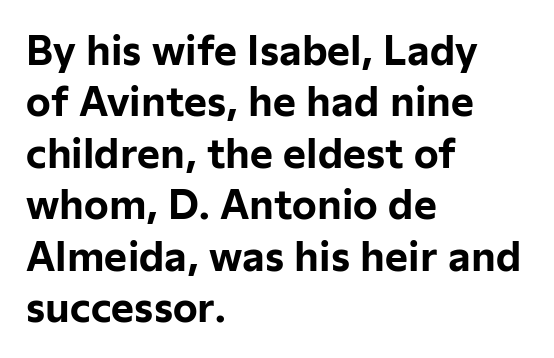
{"serif": "no", "italic": "no", "bold": "yes", "weight": "bold", "width": "normal", "stroke_contrast": "low", "x_height": "medium", "monospaced": "no", "underline": "no", "align": "left", "line_spacing": "normal", "line_spacing_ratio": 1.32, "letter_spacing": "normal", "letter_spacing_em": 0.0, "glyph_px": 39}
